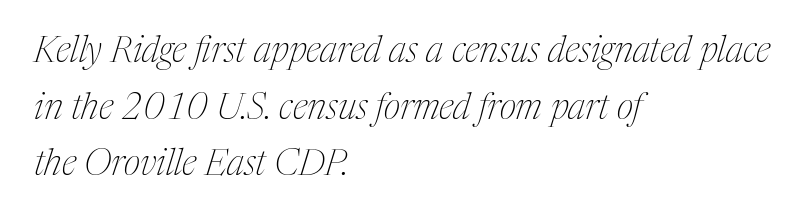
The image shows 36 px thin, condensed serif type, italic (leaning right); set left-aligned, normal line spacing (1.57x), normal letter spacing, not underlined; medium stroke contrast and a medium x-height.
